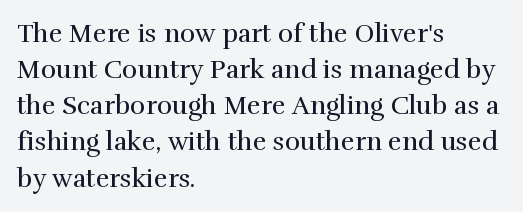
Teacher's note: observe the even left margin — that is flush-left alignment. Students, note that the glyphs here touch the page at normal intervals. Do the letters lean? They stand straight. Descenders hang freely into open space. Stem width sits at or under what a default text font uses.
